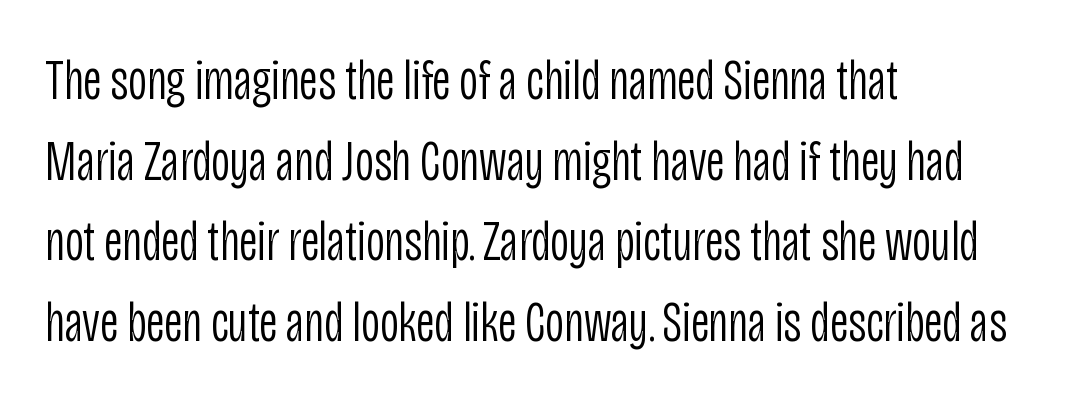
{"serif": "no", "italic": "no", "bold": "no", "weight": "light", "width": "condensed", "stroke_contrast": "low", "x_height": "large", "monospaced": "no", "underline": "no", "align": "left", "line_spacing": "normal", "line_spacing_ratio": 1.39, "letter_spacing": "normal", "letter_spacing_em": 0.0, "glyph_px": 58}
